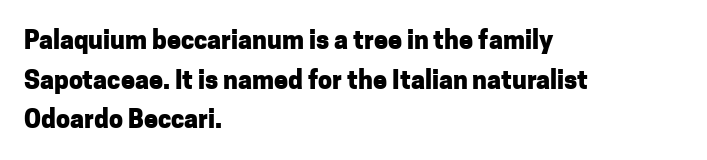
The words here are not underlined. Glyph-to-glyph distance matches everyday printed text. The rows are spaced the way most documents space them. The lettering holds an erect, upright posture throughout. Heavy-handed strokes throughout: this text is bold. Which margin do the lines hug? The left one — the right edge is uneven.
